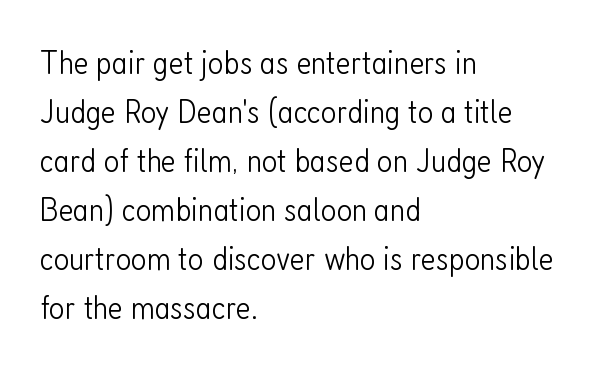
{"serif": "no", "italic": "no", "bold": "no", "weight": "light", "width": "condensed", "stroke_contrast": "low", "x_height": "medium", "monospaced": "no", "underline": "no", "align": "left", "line_spacing": "normal", "line_spacing_ratio": 1.44, "letter_spacing": "normal", "letter_spacing_em": 0.0, "glyph_px": 34}
